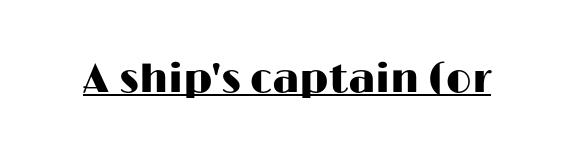
The passage shown is typed in a proportional face where columns would drift. This rendering leaves character spacing at its baseline value. Rendered with straight, roman letterforms. The characters display no serif detailing; their extremities are plain. Underlining? Definitely there.
